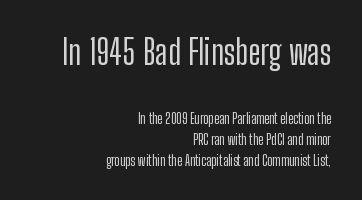
{"serif": "no", "italic": "no", "width": "condensed", "stroke_contrast": "low", "x_height": "medium", "monospaced": "no", "underline": "no", "align": "right", "line_spacing": "normal", "line_spacing_ratio": 1.51, "letter_spacing": "normal", "letter_spacing_em": 0.0, "larger_block": "first", "size_ratio": 2.43, "glyph_px": 34}
